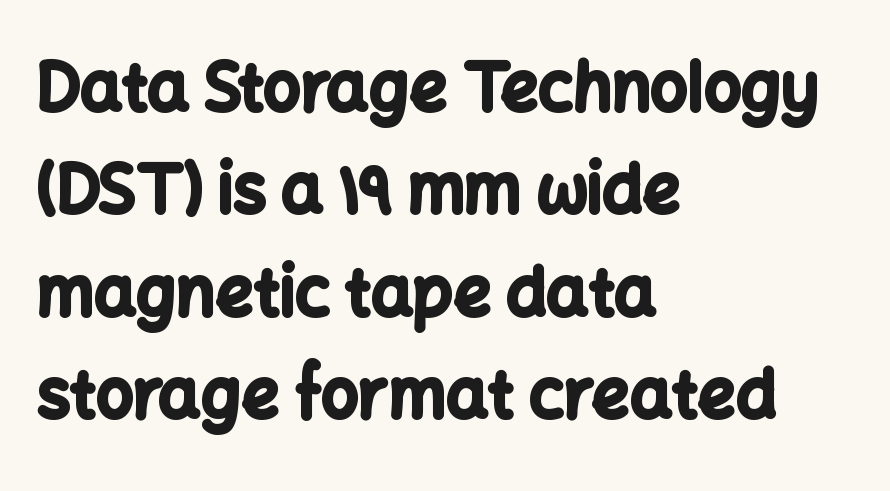
Observe the ordinary spacing: letters are neighbours, not strangers. In terms of leading, this rendering sits right in the middle. No word sits above an underline. Strong, thick strokes mark this as bold type. These lines stack with their left ends in a neat column.
